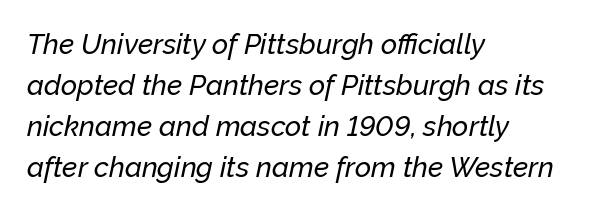
The image shows 28 px text type, italic (leaning right); set left-aligned, normal line spacing (1.46x), normal letter spacing, not underlined; low stroke contrast and a medium x-height.
